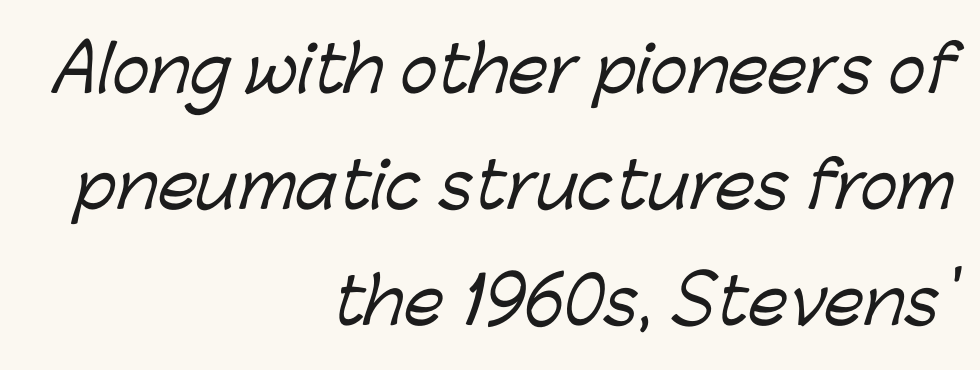
The image shows 63 px sans-serif type; set right-aligned, line spacing 1.84x, normal letter spacing, not underlined; low stroke contrast and a medium x-height.
